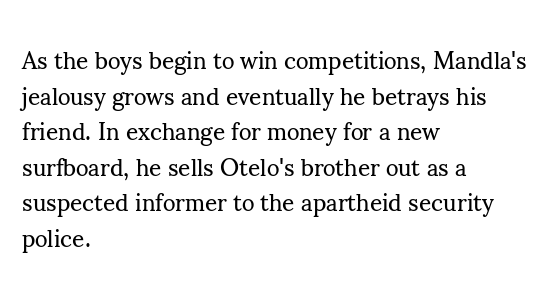
The image shows 24 px text type, upright; set left-aligned, normal line spacing (1.48x), normal letter spacing, not underlined.
